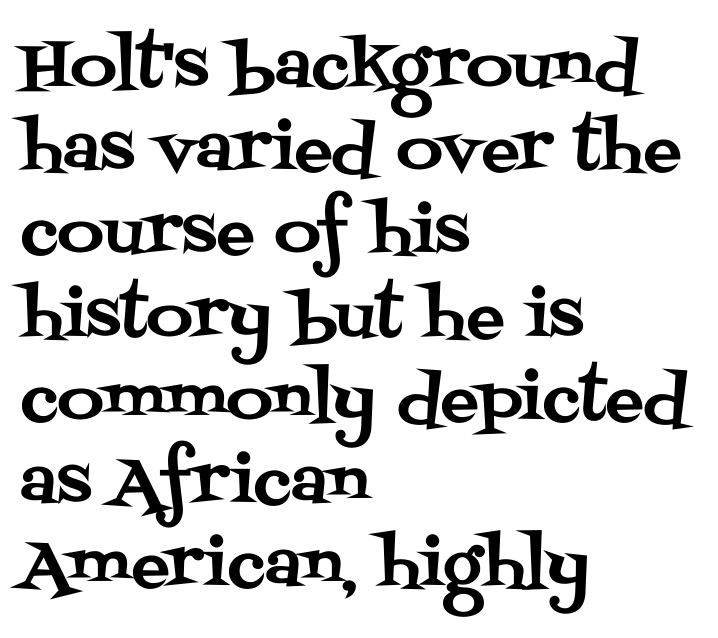
The image shows 64 px serif type, upright; set left-aligned, normal line spacing (1.3x), normal letter spacing, not underlined; medium stroke contrast and a large x-height.
